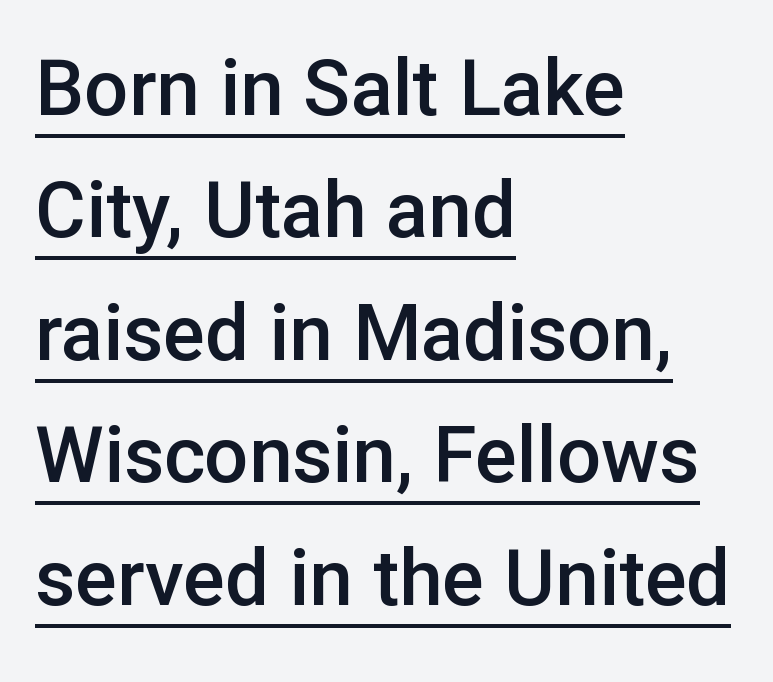
The image shows 78 px semibold sans-serif type, upright; set left-aligned, normal line spacing (1.57x), normal letter spacing, underlined; low stroke contrast and a medium x-height.
